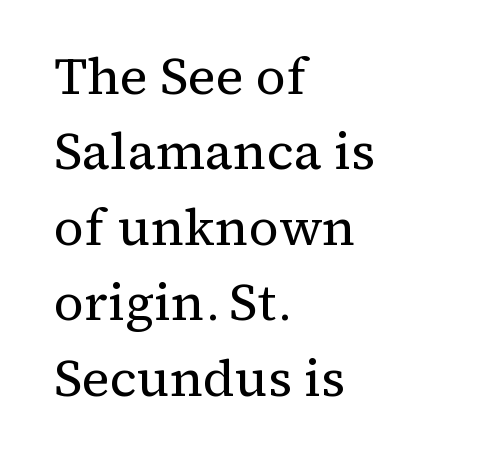
Honestly, the letter spacing is just normal — you wouldn't notice it. Vertical strokes here are truly vertical. The passage is arranged the way most books set body copy — flush left. Check under the words: just untouched page. Baseline-to-baseline distance is the conventional proportion of letter height. Font category for this specimen: serif.
